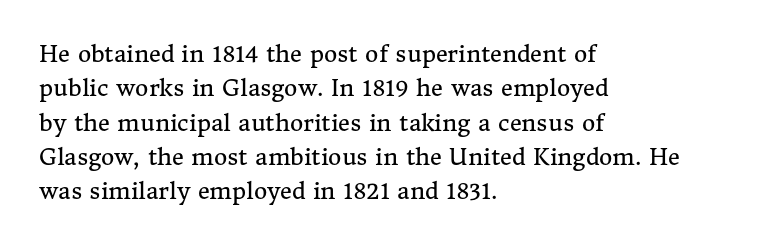
The vertical gap from one line to the next is medium. These lines were composed using upright roman letters. Horizontal alignment here is leftward, the default for most running prose. The gaps between neighbouring characters are ordinary and unremarkable. Weight: regular or lighter.
